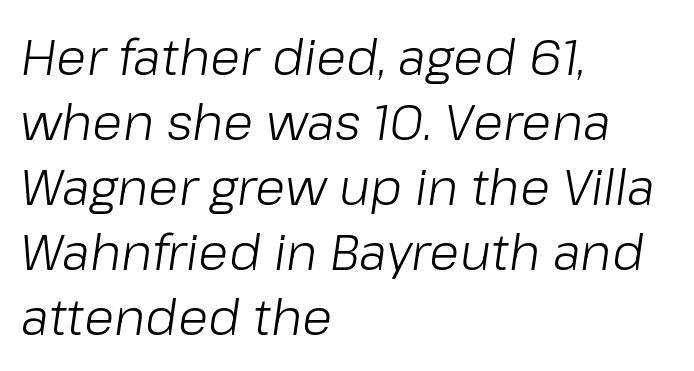
{"italic": "yes", "lean": "right", "slant_degrees": 8, "bold": "no", "weight": "light", "width": "normal", "stroke_contrast": "low", "x_height": "medium", "monospaced": "no", "underline": "no", "align": "left", "line_spacing": "normal", "line_spacing_ratio": 1.3, "letter_spacing": "normal", "letter_spacing_em": 0.0, "glyph_px": 50}
